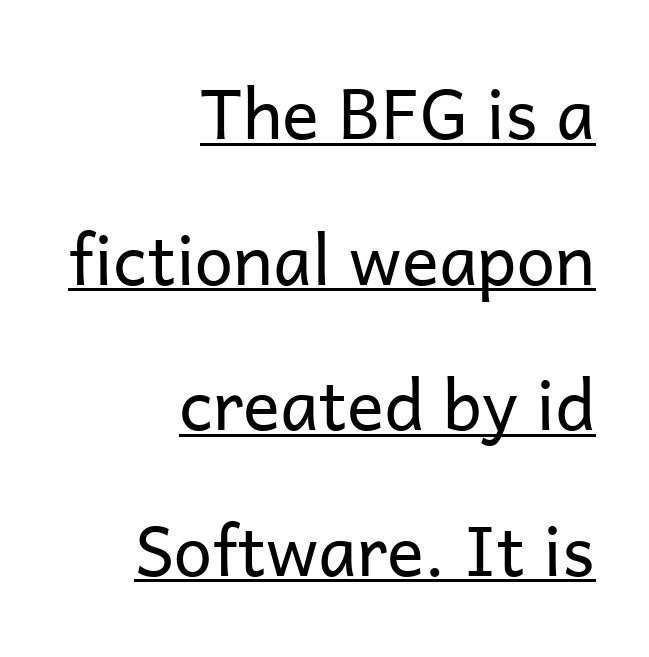
Q: Is the text bold? A: No.
Q: Is the text italic (slanted)? A: No, it is upright.
Q: Is the typeface a serif or a sans-serif typeface? A: Sans-serif.
Q: Is the text underlined? A: Yes.
Q: How is the paragraph aligned? A: Right-aligned.
Q: Is the spacing between letters normal or unusually wide? A: Normal.
Q: Is the spacing between lines tight, normal or loose? A: Loose.
Q: Width (condensed, normal, or wide)? A: Normal.
Q: Stroke contrast? A: Low.
Q: x-height? A: Medium.
Q: Monospaced? A: No.
